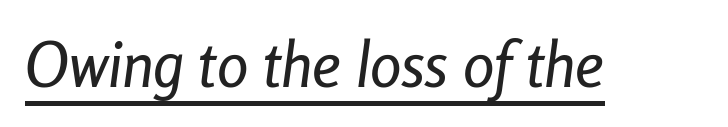
{"italic": "yes", "lean": "right", "slant_degrees": 8, "width": "condensed", "stroke_contrast": "low", "x_height": "medium", "monospaced": "no", "underline": "yes", "letter_spacing": "normal", "letter_spacing_em": 0.0, "glyph_px": 63}
